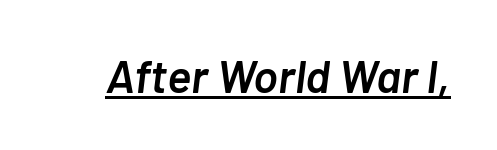
Each line of the rendering has a horizontal stroke beneath the glyphs. Is this a fixed-width face? No — the glyphs have proportional, varying widths. Letter spacing: default. Italic? Definitely — the glyphs are oblique. The typesetting leans somewhat heavy: a semibold.
